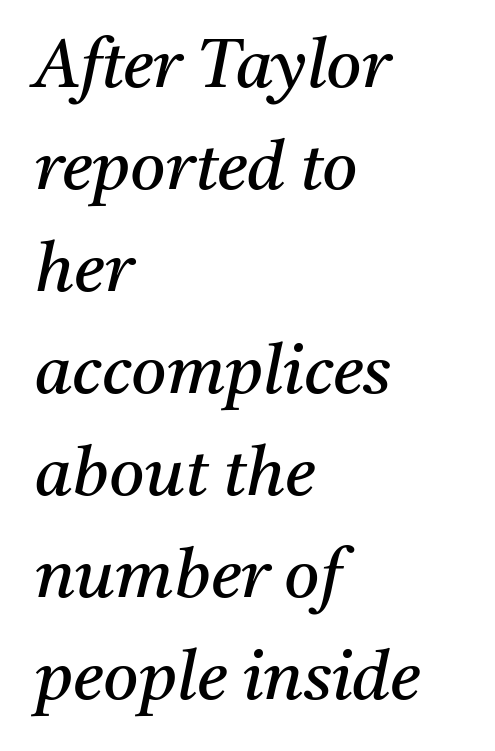
{"serif": "yes", "italic": "yes", "lean": "right", "slant_degrees": 11, "bold": "no", "weight": "regular", "width": "normal", "stroke_contrast": "medium", "x_height": "medium", "monospaced": "no", "underline": "no", "align": "left", "line_spacing": "normal", "line_spacing_ratio": 1.5, "letter_spacing": "normal", "letter_spacing_em": 0.0, "glyph_px": 68}
